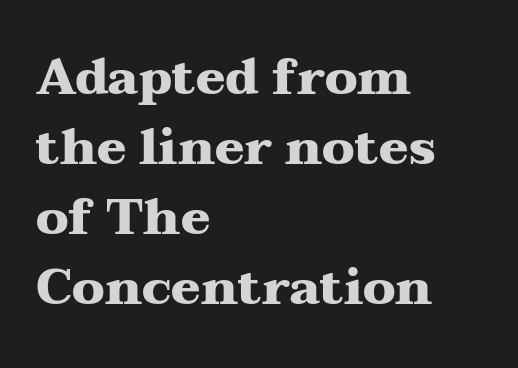
Q: Is the text bold? A: Yes.
Q: Is the text italic (slanted)? A: No, it is upright.
Q: Is the typeface a serif or a sans-serif typeface? A: Serif.
Q: Is the text underlined? A: No.
Q: How is the paragraph aligned? A: Left-aligned.
Q: Is the spacing between letters normal or unusually wide? A: Normal.
Q: Is the spacing between lines tight, normal or loose? A: Normal.
Q: Width (condensed, normal, or wide)? A: Wide.
Q: Stroke contrast? A: Medium.
Q: x-height? A: Medium.
Q: Monospaced? A: No.
